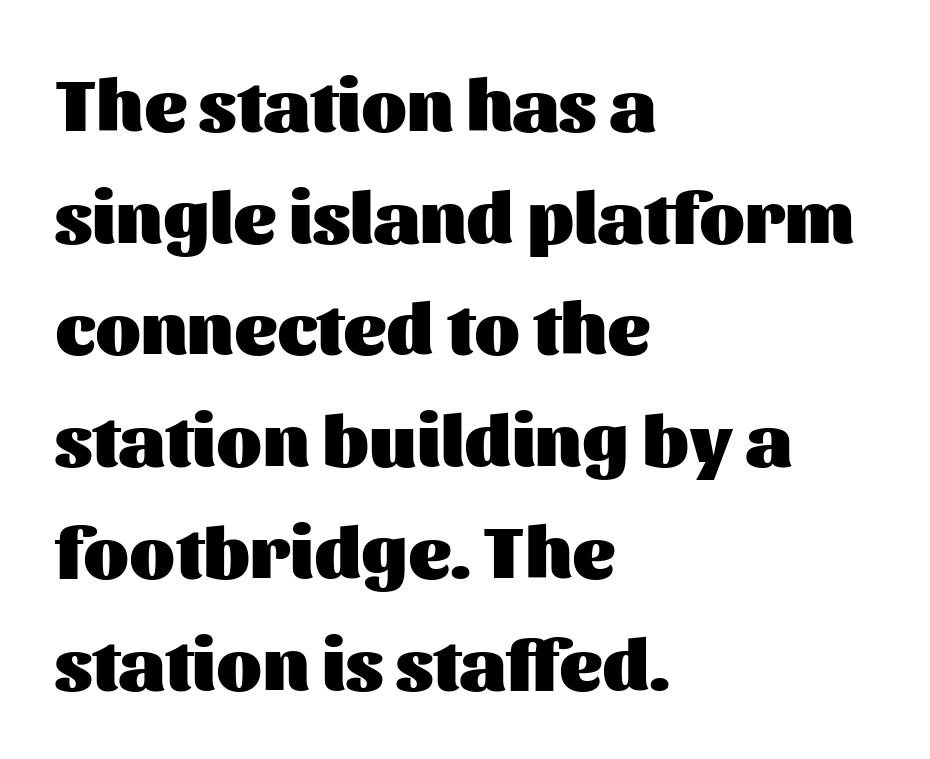
{"serif": "no", "italic": "no", "bold": "yes", "weight": "heavy", "width": "normal", "stroke_contrast": "medium", "x_height": "medium", "monospaced": "no", "underline": "no", "align": "left", "line_spacing": "normal", "line_spacing_ratio": 1.51, "letter_spacing": "normal", "letter_spacing_em": 0.0, "glyph_px": 74}
